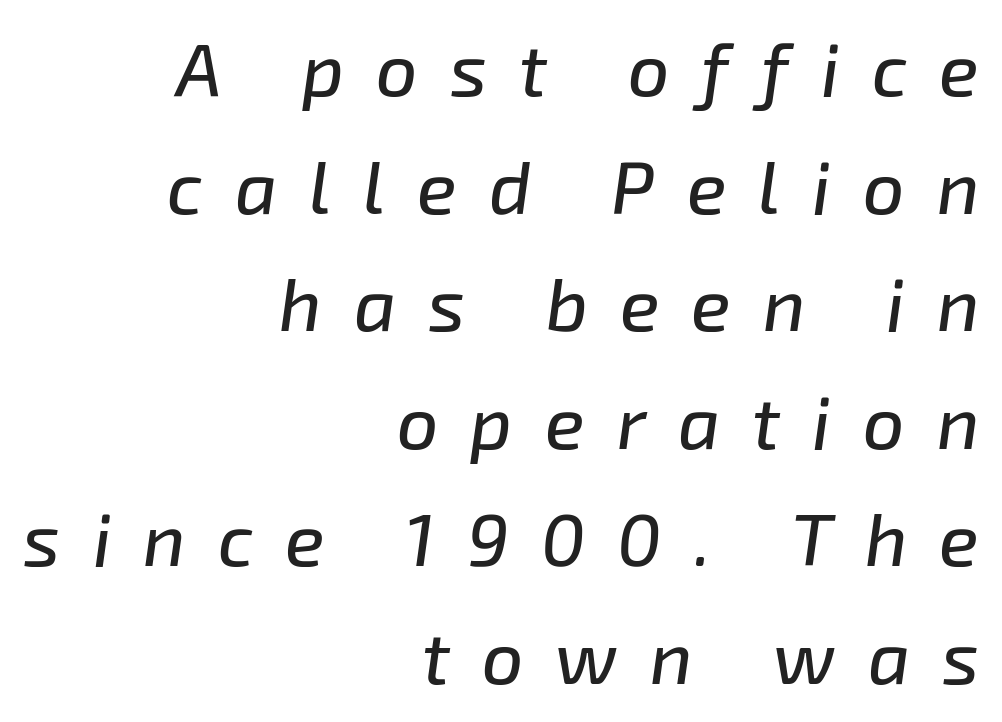
Q: Is the text italic (slanted)? A: Yes, it leans right by about 8 degrees.
Q: Is the text underlined? A: No.
Q: How is the paragraph aligned? A: Right-aligned.
Q: Is the spacing between letters normal or unusually wide? A: Unusually wide.
Q: Is the spacing between lines tight, normal or loose? A: Normal.
Q: Width (condensed, normal, or wide)? A: Normal.
Q: Stroke contrast? A: Low.
Q: x-height? A: Medium.
Q: Monospaced? A: No.
